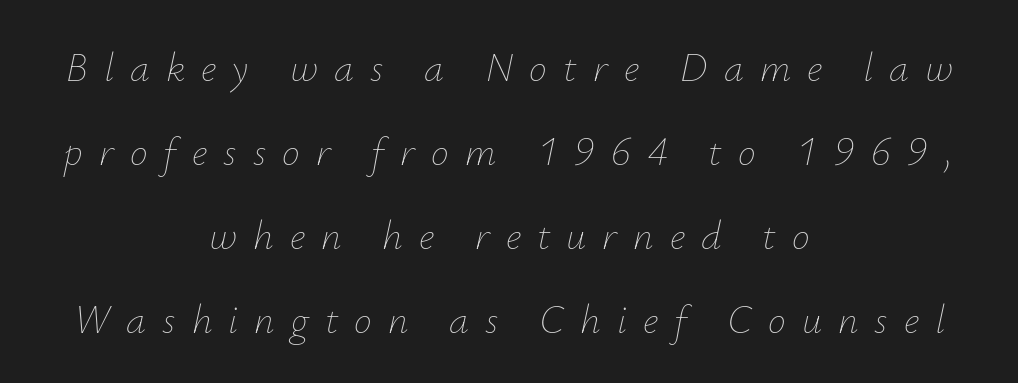
{"italic": "yes", "lean": "right", "slant_degrees": 12, "bold": "no", "weight": "thin", "width": "normal", "stroke_contrast": "low", "x_height": "small", "monospaced": "no", "underline": "no", "align": "center", "line_spacing": "loose", "line_spacing_ratio": 2.1, "letter_spacing": "wide", "letter_spacing_em": 0.4, "glyph_px": 40}
